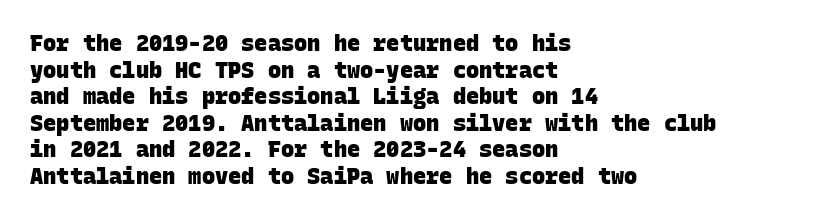
The letterforms sit shoulder to shoulder at normal distance. Bare-footed words on every line. The letters are bold, with thick, heavy strokes. Horizontal alignment here is leftward, the default for most running prose.
